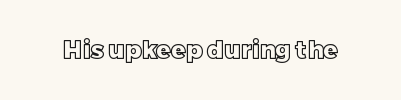
Q: Is the text italic (slanted)? A: No, it is upright.
Q: Is the text underlined? A: No.
Q: Is the spacing between letters normal or unusually wide? A: Normal.
